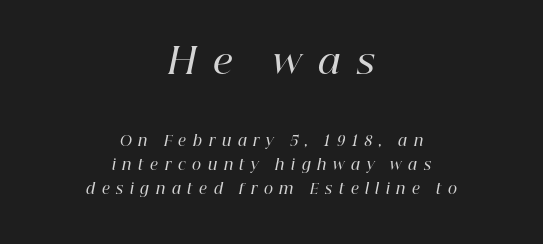
{"serif": "yes", "italic": "yes", "lean": "right", "slant_degrees": 12, "bold": "semi", "weight": "semibold", "width": "normal", "stroke_contrast": "high", "x_height": "medium", "monospaced": "no", "underline": "no", "align": "center", "line_spacing_ratio": 1.72, "letter_spacing": "wide", "letter_spacing_em": 0.48, "larger_block": "first", "size_ratio": 2.5, "glyph_px": 35}
